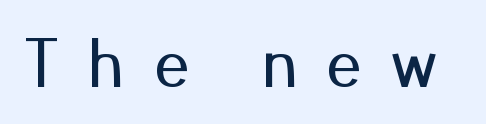
{"serif": "no", "italic": "no", "bold": "no", "weight": "regular", "width": "normal", "stroke_contrast": "medium", "x_height": "medium", "monospaced": "no", "underline": "no", "letter_spacing": "wide", "letter_spacing_em": 0.44, "glyph_px": 64}
